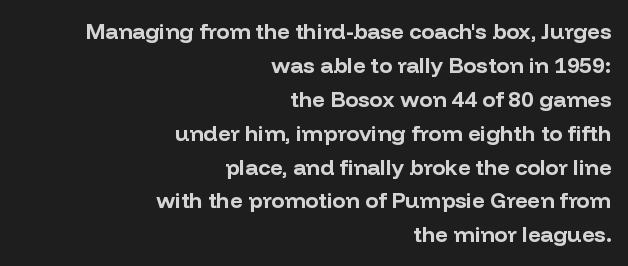
Q: Is the text bold? A: Yes.
Q: Is the text italic (slanted)? A: No, it is upright.
Q: Is the text underlined? A: No.
Q: How is the paragraph aligned? A: Right-aligned.
Q: Is the spacing between letters normal or unusually wide? A: Normal.
Q: Is the spacing between lines tight, normal or loose? A: Normal.
